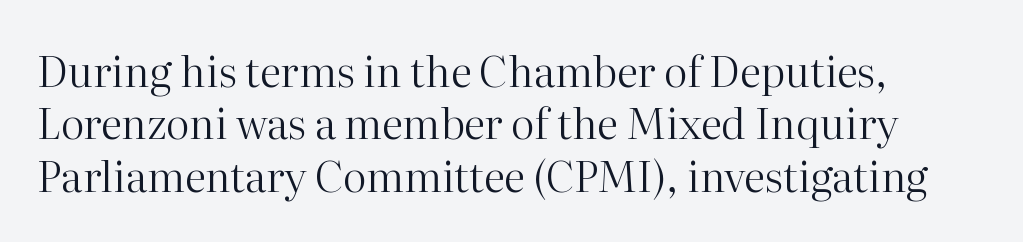
{"serif": "yes", "italic": "no", "bold": "no", "weight": "regular", "width": "normal", "stroke_contrast": "high", "x_height": "medium", "monospaced": "no", "underline": "no", "align": "left", "line_spacing": "normal", "line_spacing_ratio": 1.25, "letter_spacing": "normal", "letter_spacing_em": 0.0, "glyph_px": 42}
